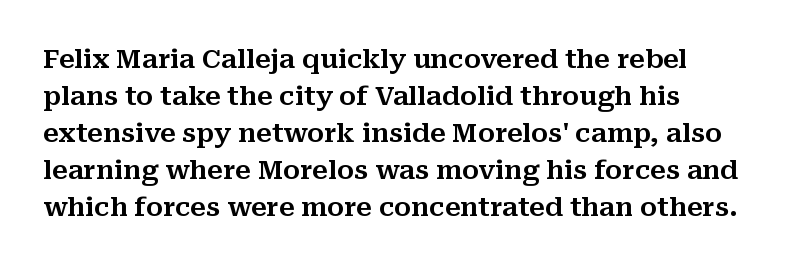
The letters sit at their default tracking, neither squeezed nor spread. The specimen omits any rule beneath the text block's lines. The designer left line spacing at the default. Notice how the stems are strictly vertical — no italics here.
